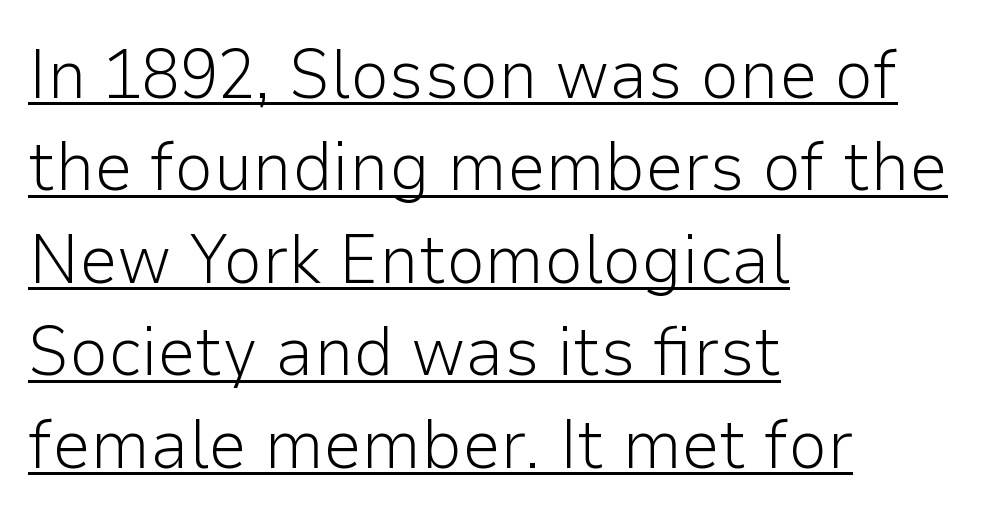
Q: Is the text bold? A: No.
Q: Is the text italic (slanted)? A: No, it is upright.
Q: Is the typeface a serif or a sans-serif typeface? A: Sans-serif.
Q: Is the text underlined? A: Yes.
Q: How is the paragraph aligned? A: Left-aligned.
Q: Is the spacing between letters normal or unusually wide? A: Normal.
Q: Is the spacing between lines tight, normal or loose? A: Normal.
Q: Width (condensed, normal, or wide)? A: Normal.
Q: Stroke contrast? A: Low.
Q: x-height? A: Medium.
Q: Monospaced? A: No.
